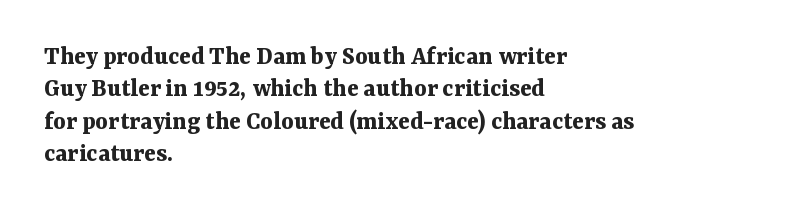
The image shows 27 px bold type, upright; set left-aligned, line spacing 1.2x, normal letter spacing, not underlined.
